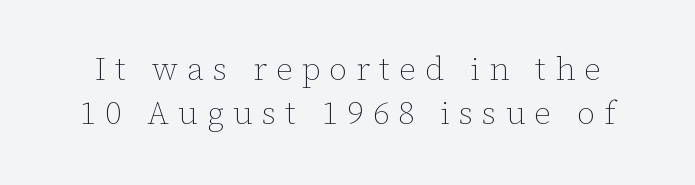
{"italic": "no", "bold": "no", "weight": "thin", "width": "normal", "stroke_contrast": "low", "x_height": "medium", "monospaced": "no", "underline": "no", "line_spacing": "normal", "line_spacing_ratio": 1.39, "letter_spacing": "wide", "letter_spacing_em": 0.28, "glyph_px": 32}
